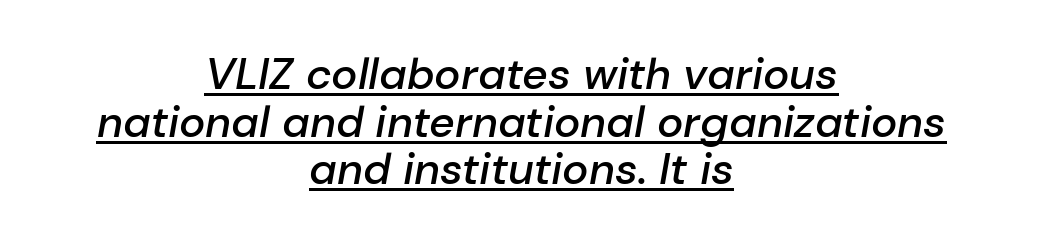
The image shows 44 px semibold type, italic (leaning right); set centered, tight line spacing (1.08x), normal letter spacing, underlined; low stroke contrast and a medium x-height.
